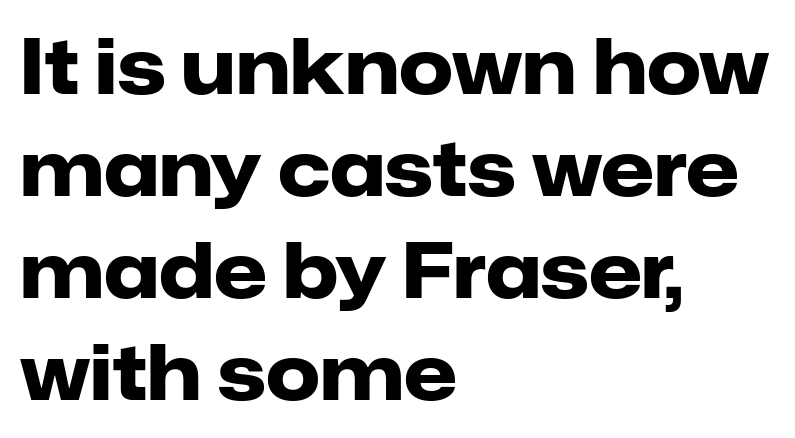
{"serif": "no", "italic": "no", "bold": "yes", "weight": "heavy", "width": "normal", "stroke_contrast": "low", "x_height": "medium", "monospaced": "no", "underline": "no", "align": "left", "line_spacing": "normal", "line_spacing_ratio": 1.34, "letter_spacing": "normal", "letter_spacing_em": 0.0, "glyph_px": 76}
